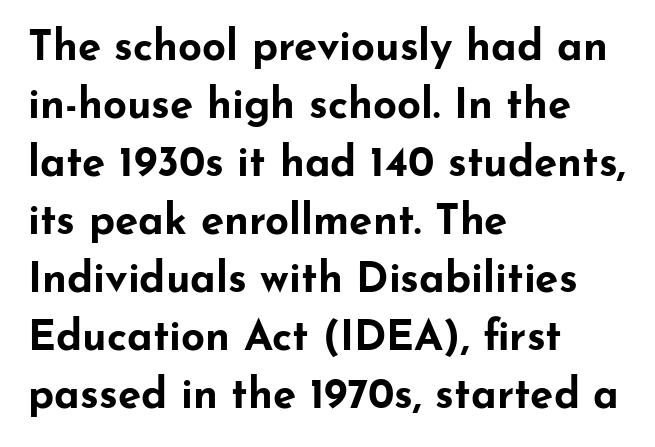
Each letter keeps its own natural width here, so spacing adapts to shape. Underlining? Definitely not there. Compared with typical body copy, the letter spacing here is the same. Unlike italic type, these characters show no tilt at all. You'd pick this weight for a headline — it's a proper bold. Letterform terminals end flat and unadorned throughout the passage.
